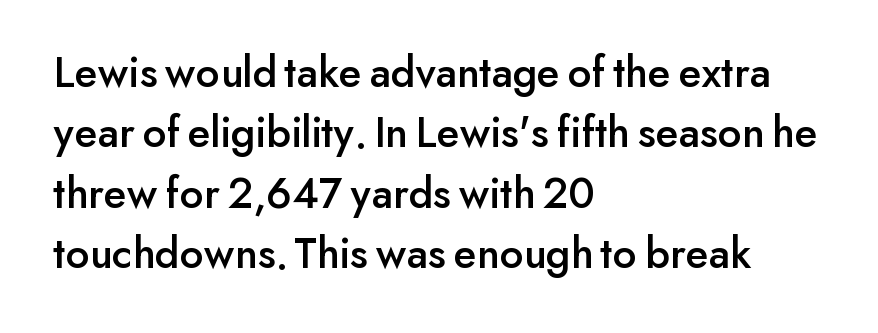
The image shows 45 px sans-serif type, upright; set left-aligned, normal line spacing (1.34x), normal letter spacing, not underlined; low stroke contrast and a small x-height.
